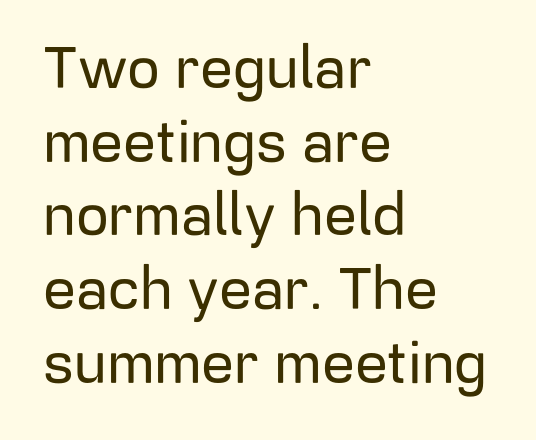
Q: Is the text italic (slanted)? A: No, it is upright.
Q: Is the typeface a serif or a sans-serif typeface? A: Sans-serif.
Q: Is the text underlined? A: No.
Q: How is the paragraph aligned? A: Left-aligned.
Q: Is the spacing between letters normal or unusually wide? A: Normal.
Q: Is the spacing between lines tight, normal or loose? A: Normal.
Q: Width (condensed, normal, or wide)? A: Normal.
Q: Stroke contrast? A: Low.
Q: x-height? A: Medium.
Q: Monospaced? A: No.
